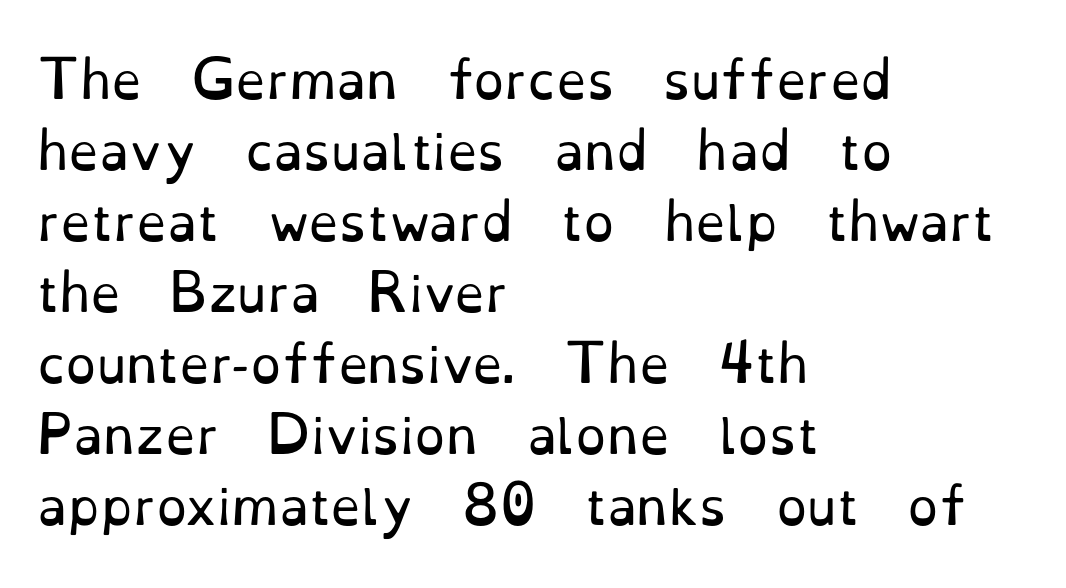
Descenders are the only things crossing below the line. Is this a fixed-width face? No — the glyphs have proportional, varying widths. Here the glyphs are tracked normally, forming tight word shapes. The lines in this sample share a left origin and differ only in where they stop. The weight tops out at a normal text grade.
